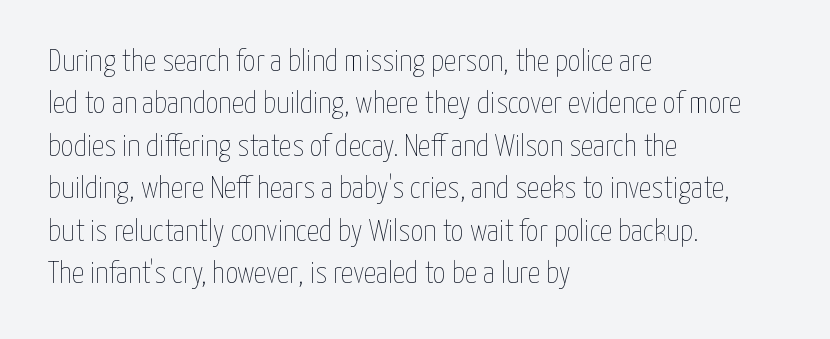
If you drew a line through each stem, it would be perfectly vertical. The baseline area is clear. The letters advance in unequal steps, a hallmark of proportional type. This is not heavy type; no bold has been used.
